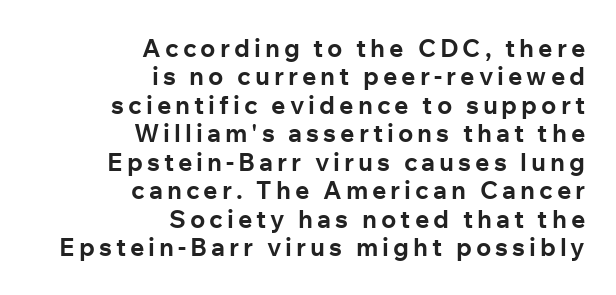
The image shows 25 px bold type, upright; set right-aligned, tight line spacing (1.14x), not underlined.
